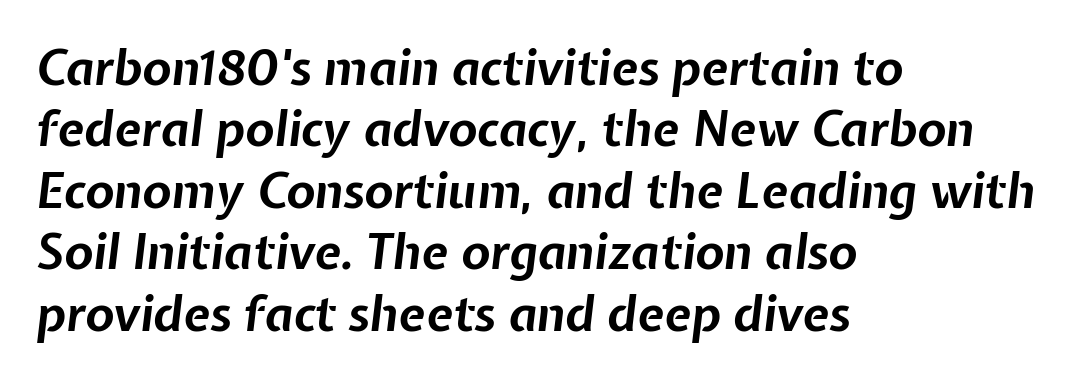
Q: Is the text bold? A: Yes.
Q: Is the text italic (slanted)? A: Yes, it leans right by about 7 degrees.
Q: Is the text underlined? A: No.
Q: How is the paragraph aligned? A: Left-aligned.
Q: Is the spacing between letters normal or unusually wide? A: Normal.
Q: Is the spacing between lines tight, normal or loose? A: Normal.
Q: Width (condensed, normal, or wide)? A: Normal.
Q: Stroke contrast? A: Low.
Q: x-height? A: Medium.
Q: Monospaced? A: No.
